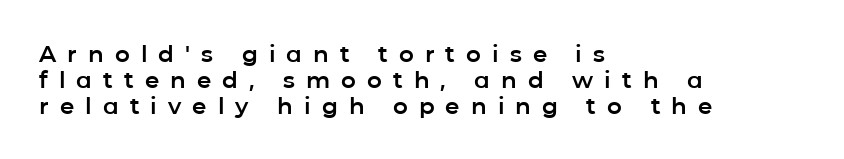
In terms of leading, this rendering errs on the cramped side. Teacher's note: observe the even left margin — that is flush-left alignment. The line texture is sparse and dotted thanks to wide tracking. The type sits square on the baseline with zero lean.
